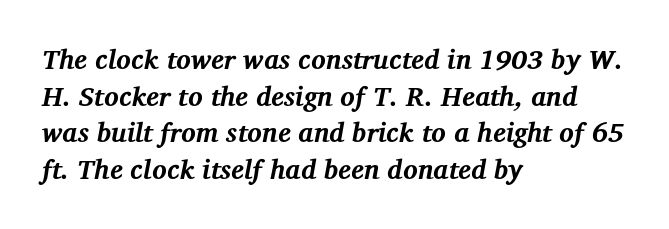
Q: Is the text bold? A: Yes.
Q: Is the text italic (slanted)? A: Yes, it leans right by about 12 degrees.
Q: Is the text underlined? A: No.
Q: How is the paragraph aligned? A: Left-aligned.
Q: Is the spacing between letters normal or unusually wide? A: Normal.
Q: Is the spacing between lines tight, normal or loose? A: Normal.
